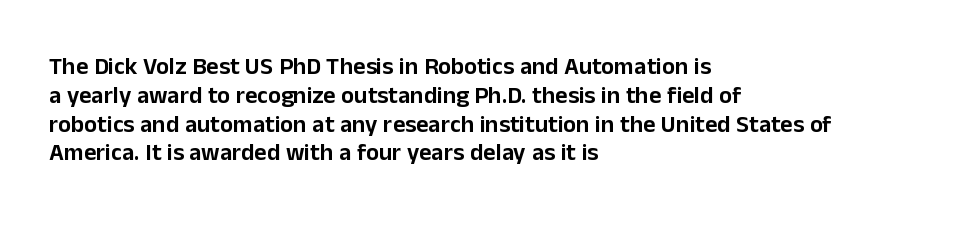
Q: Is the text italic (slanted)? A: No, it is upright.
Q: Is the text underlined? A: No.
Q: How is the paragraph aligned? A: Left-aligned.
Q: Is the spacing between letters normal or unusually wide? A: Normal.
